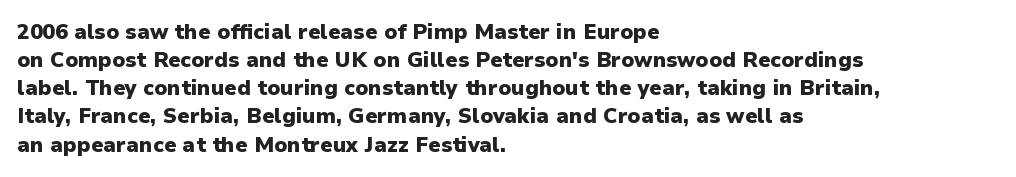
{"italic": "no", "bold": "yes", "underline": "no", "align": "left", "line_spacing": "normal", "line_spacing_ratio": 1.34, "letter_spacing": "normal", "letter_spacing_em": 0.0, "glyph_px": 21}
